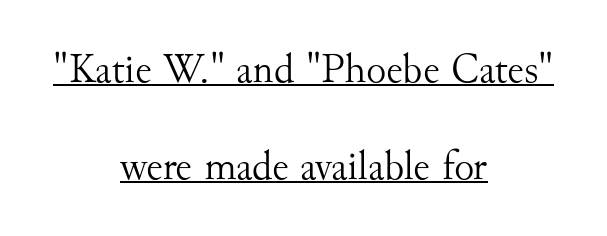
The image shows 42 px light serif type, upright; set centered, loose line spacing (2.3x), normal letter spacing, underlined; medium stroke contrast and a small x-height.
